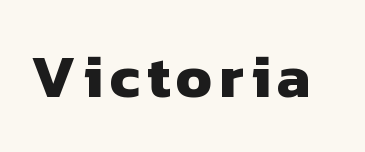
The image shows 60 px heavy sans-serif type; set not underlined; low stroke contrast and a medium x-height.
